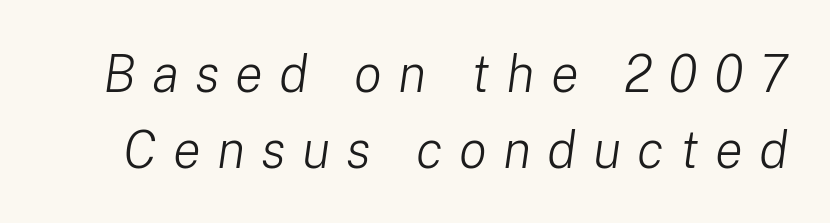
Character widths vary here, with narrow letters taking less room than wide ones. The string is rendered with underlining switched off. Each stroke keeps to a modest, everyday thickness or less. Loose tracking; the words dissolve into strings of separated letters.
